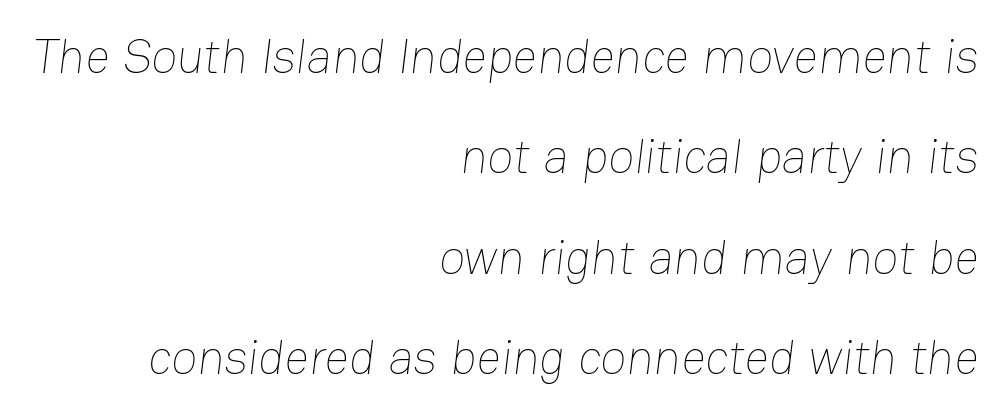
The image shows 48 px thin type; set right-aligned, loose line spacing (2.09x), normal letter spacing, not underlined; low stroke contrast and a medium x-height.
